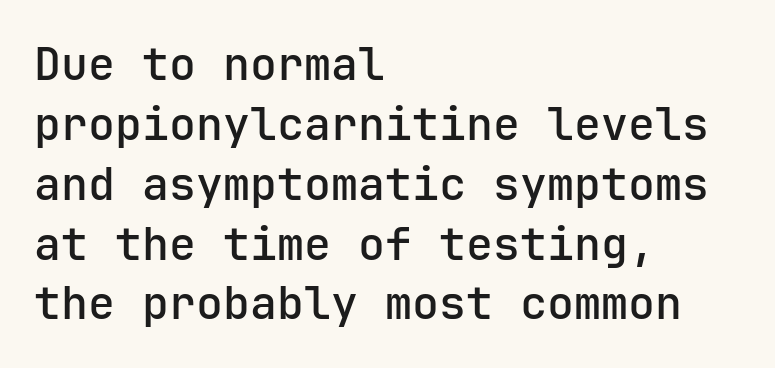
{"serif": "no", "italic": "no", "width": "normal", "stroke_contrast": "low", "x_height": "medium", "monospaced": "yes", "underline": "no", "align": "left", "line_spacing": "normal", "line_spacing_ratio": 1.33, "letter_spacing": "normal", "letter_spacing_em": 0.0, "glyph_px": 45}
